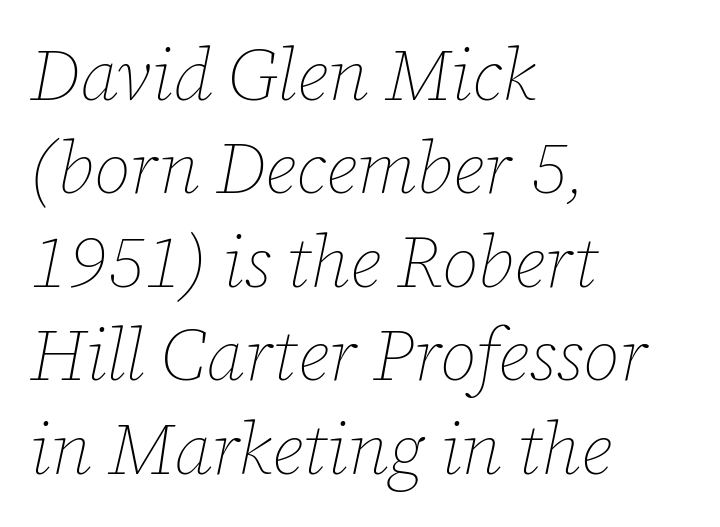
The ragged edge is on the right, which tells us the setting is flush left. Looks like regular typesetting: each glyph gets only the width it needs. Compared with typical body copy, the letter spacing here is the same. Leading: standard.
